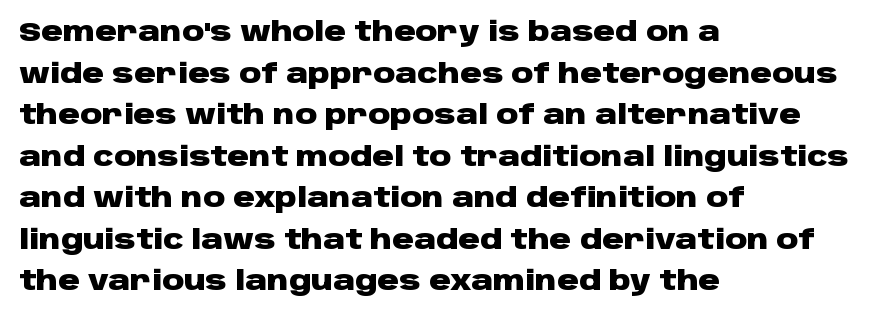
{"italic": "no", "bold": "yes", "underline": "no", "align": "left", "line_spacing": "normal", "line_spacing_ratio": 1.54, "letter_spacing": "normal", "letter_spacing_em": 0.0, "glyph_px": 27}
